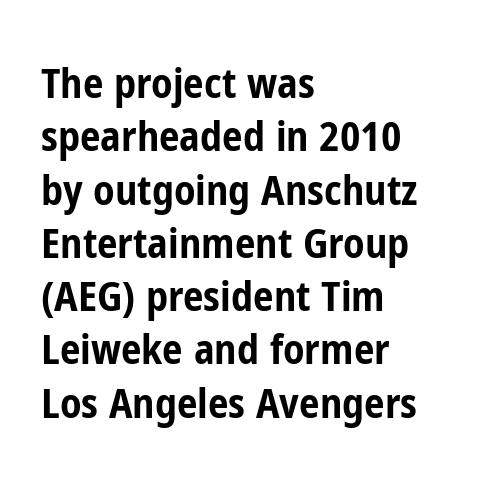
{"serif": "no", "italic": "no", "bold": "yes", "weight": "bold", "width": "condensed", "stroke_contrast": "low", "x_height": "medium", "monospaced": "no", "underline": "no", "align": "left", "line_spacing": "normal", "line_spacing_ratio": 1.3, "letter_spacing": "normal", "letter_spacing_em": 0.0, "glyph_px": 41}
